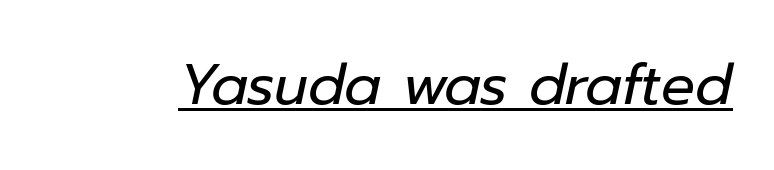
How are the letters spaced? Ordinarily, with no added tracking. The face used here is proportionally spaced, like ordinary book or web type. Ink coverage per letter is moderate at most. Honestly, the underline is the first thing you notice here. The typography opts for an oblique posture over an upright one.
